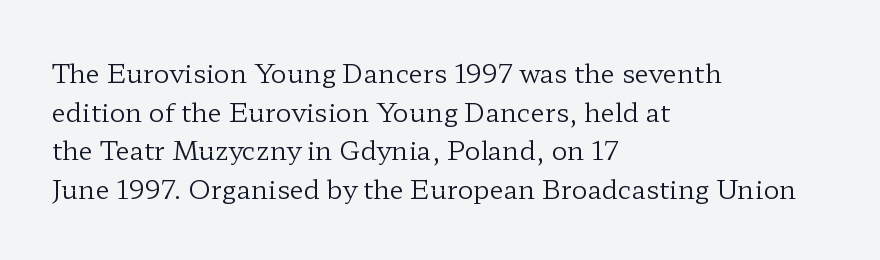
The image shows 26 px text type, upright; set left-aligned, normal line spacing (1.49x), normal letter spacing, not underlined.
